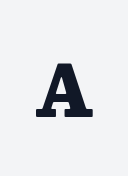
Q: Is the text bold? A: Yes.
Q: Is the text italic (slanted)? A: No, it is upright.
Q: Is the typeface a serif or a sans-serif typeface? A: Serif.
Q: Is the text underlined? A: No.
Q: Is the spacing between letters normal or unusually wide? A: Unusually wide.
Q: Width (condensed, normal, or wide)? A: Normal.
Q: Stroke contrast? A: Low.
Q: x-height? A: Medium.
Q: Monospaced? A: No.
